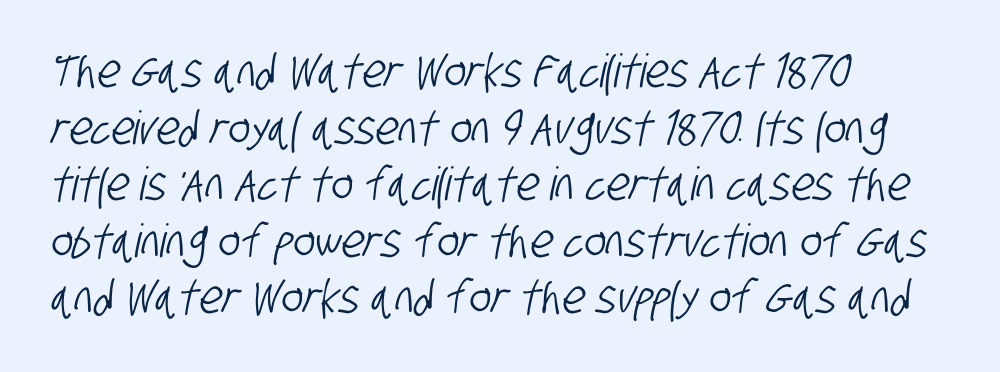
{"serif": "no", "width": "condensed", "stroke_contrast": "low", "x_height": "large", "monospaced": "no", "underline": "no", "align": "left", "line_spacing_ratio": 1.23, "letter_spacing": "normal", "letter_spacing_em": 0.0, "glyph_px": 46}
